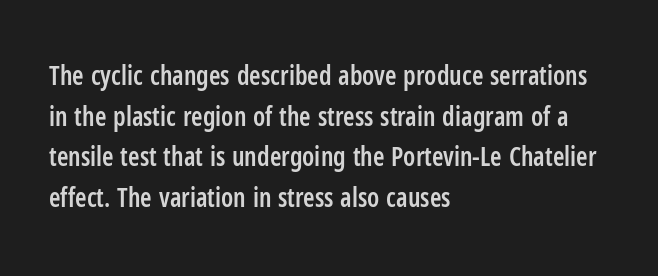
Compared with an ordinary text face, these strokes are moderately heavier — a semibold. Rendered with straight, roman letterforms. Beneath every word, the page is bare. Vertical spacing — default. What stands out about the letter spacing? Nothing — it is the standard amount.
